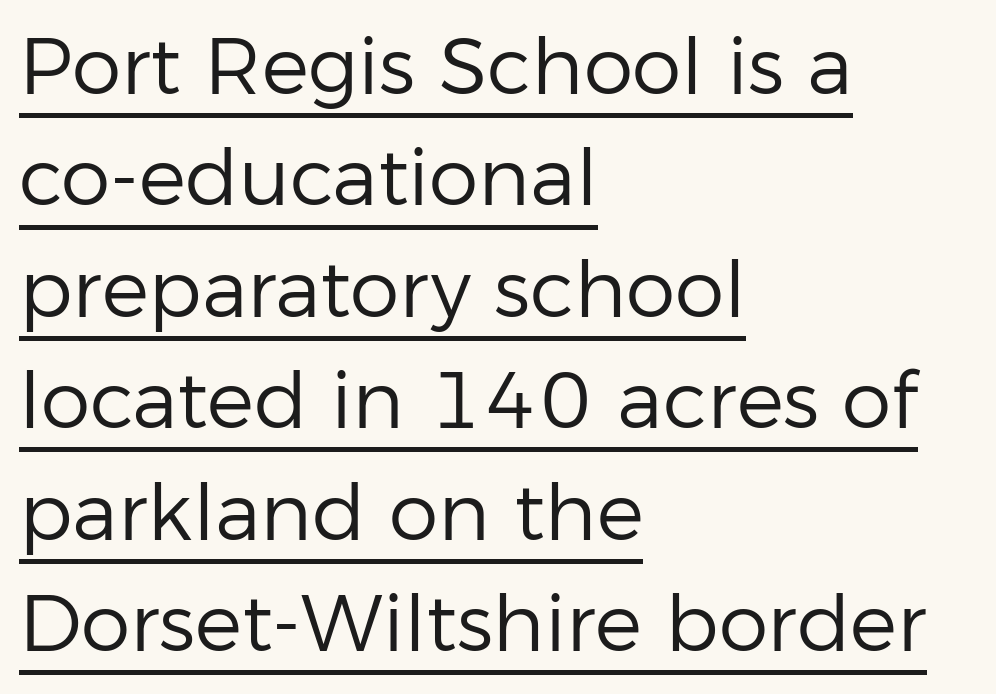
Q: Is the text bold? A: No.
Q: Is the text italic (slanted)? A: No, it is upright.
Q: Is the typeface a serif or a sans-serif typeface? A: Sans-serif.
Q: Is the text underlined? A: Yes.
Q: How is the paragraph aligned? A: Left-aligned.
Q: Is the spacing between letters normal or unusually wide? A: Normal.
Q: Is the spacing between lines tight, normal or loose? A: Normal.
Q: Width (condensed, normal, or wide)? A: Normal.
Q: Stroke contrast? A: Low.
Q: x-height? A: Medium.
Q: Monospaced? A: No.
